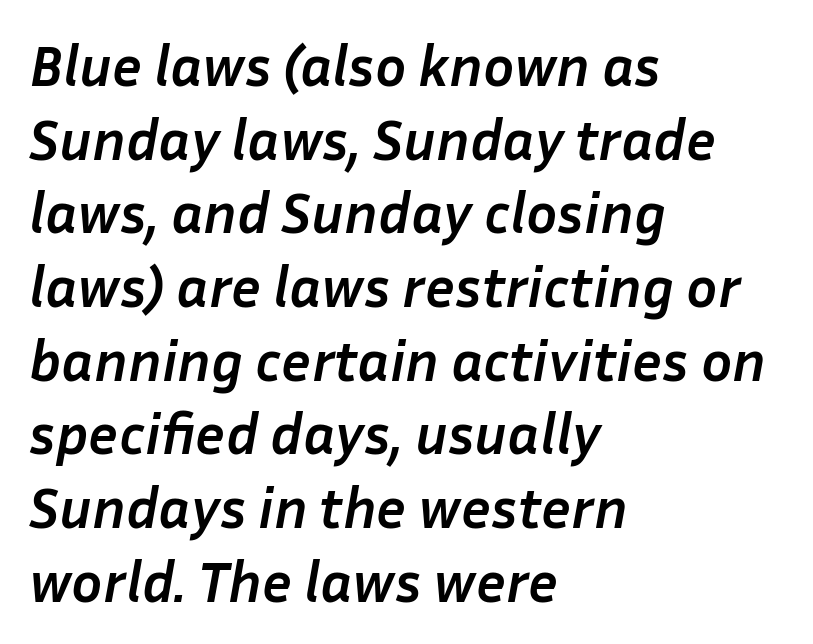
Q: Is the text bold? A: Yes.
Q: Is the text italic (slanted)? A: Yes, it leans right by about 10 degrees.
Q: Is the text underlined? A: No.
Q: How is the paragraph aligned? A: Left-aligned.
Q: Is the spacing between letters normal or unusually wide? A: Normal.
Q: Is the spacing between lines tight, normal or loose? A: Normal.
Q: Width (condensed, normal, or wide)? A: Normal.
Q: Stroke contrast? A: Low.
Q: x-height? A: Medium.
Q: Monospaced? A: No.
